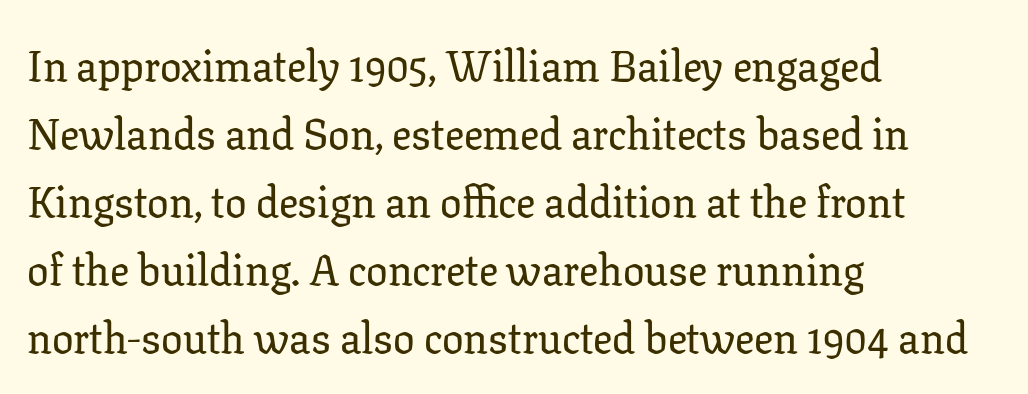
{"serif": "yes", "italic": "no", "width": "normal", "stroke_contrast": "low", "x_height": "medium", "monospaced": "no", "underline": "no", "align": "left", "line_spacing": "normal", "line_spacing_ratio": 1.58, "letter_spacing": "normal", "letter_spacing_em": 0.0, "glyph_px": 43}
